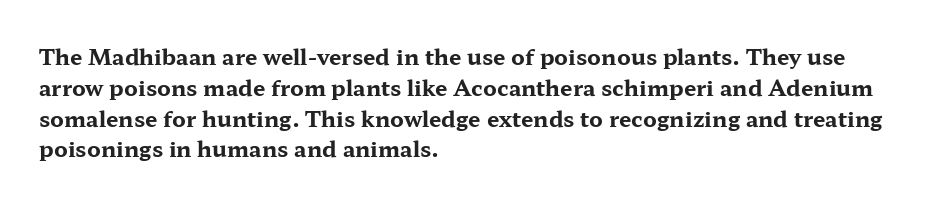
Q: Is the text bold? A: Yes.
Q: Is the text italic (slanted)? A: No, it is upright.
Q: Is the text underlined? A: No.
Q: How is the paragraph aligned? A: Left-aligned.
Q: Is the spacing between letters normal or unusually wide? A: Normal.
Q: Is the spacing between lines tight, normal or loose? A: Normal.
